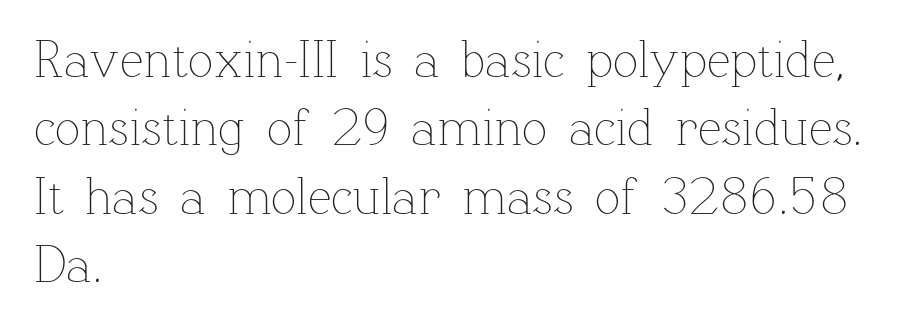
Q: Is the text bold? A: No.
Q: Is the text italic (slanted)? A: No, it is upright.
Q: Is the text underlined? A: No.
Q: How is the paragraph aligned? A: Left-aligned.
Q: Is the spacing between letters normal or unusually wide? A: Normal.
Q: Is the spacing between lines tight, normal or loose? A: Normal.
Q: Width (condensed, normal, or wide)? A: Normal.
Q: Stroke contrast? A: Low.
Q: x-height? A: Medium.
Q: Monospaced? A: No.
